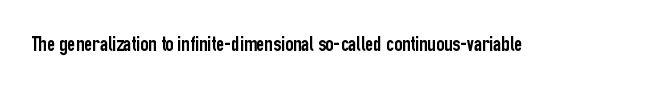
The image shows 22 px text type, upright; set normal letter spacing, not underlined.
